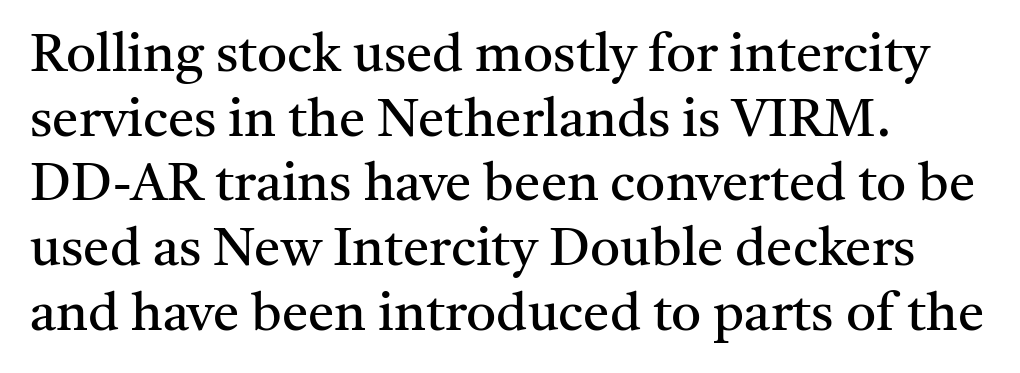
Q: Is the text bold? A: No.
Q: Is the text italic (slanted)? A: No, it is upright.
Q: Is the typeface a serif or a sans-serif typeface? A: Serif.
Q: Is the text underlined? A: No.
Q: How is the paragraph aligned? A: Left-aligned.
Q: Is the spacing between letters normal or unusually wide? A: Normal.
Q: Width (condensed, normal, or wide)? A: Normal.
Q: Stroke contrast? A: Medium.
Q: x-height? A: Medium.
Q: Monospaced? A: No.
